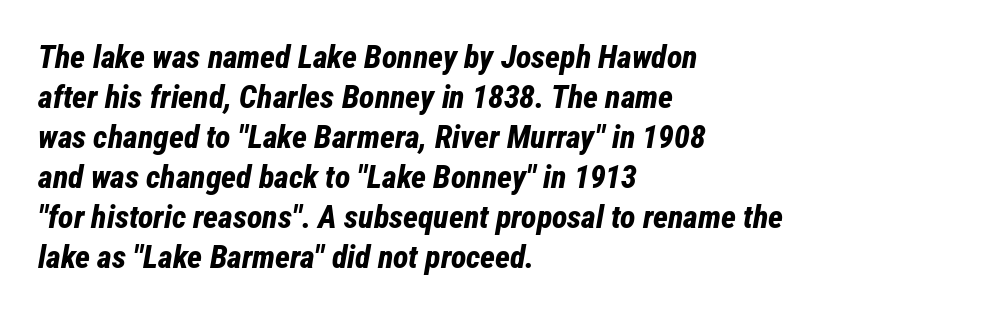
{"italic": "yes", "lean": "right", "slant_degrees": 12, "bold": "yes", "weight": "bold", "width": "condensed", "stroke_contrast": "low", "x_height": "medium", "monospaced": "no", "underline": "no", "align": "left", "line_spacing": "normal", "line_spacing_ratio": 1.25, "letter_spacing": "normal", "letter_spacing_em": 0.0, "glyph_px": 32}
